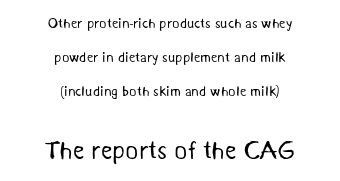
Q: Is the text bold? A: No.
Q: Is the text underlined? A: No.
Q: How is the paragraph aligned? A: Centered.
Q: Is the spacing between letters normal or unusually wide? A: Normal.
Q: Is the spacing between lines tight, normal or loose? A: Loose.
Q: Which block of text is set in a larger size, the first (top) or the second (bottom)? A: The second (bottom) one.
